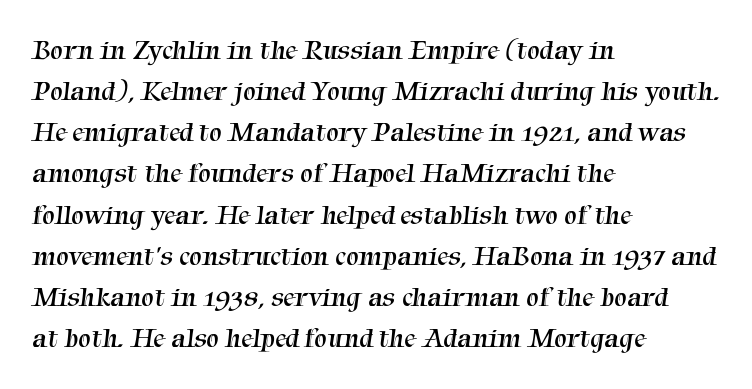
The image shows 28 px regular-weight serif type; set left-aligned, normal line spacing (1.47x), normal letter spacing, not underlined; medium stroke contrast and a medium x-height.
